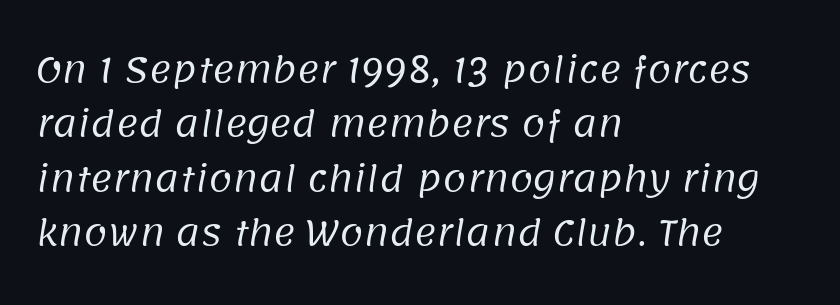
The cut favours lightness, reaching ordinary text weight at its darkest. Proportional: the letters do not fall into vertical columns. Examine the stroke ends and you'll find no serifs. The specimen omits any rule beneath the text block's lines. Spacing between characters is what you'd get straight out of the box.
